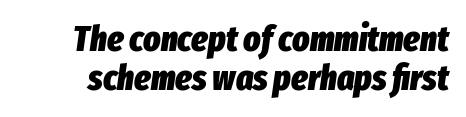
Heft: maximum for text — a bold. Rows of type sit shoulder to shoulder in the vertical direction. Underlining? Definitely not there. Compared with ordinary roman type, these characters are visibly tilted. Compared with typical body copy, the letter spacing here is the same.
